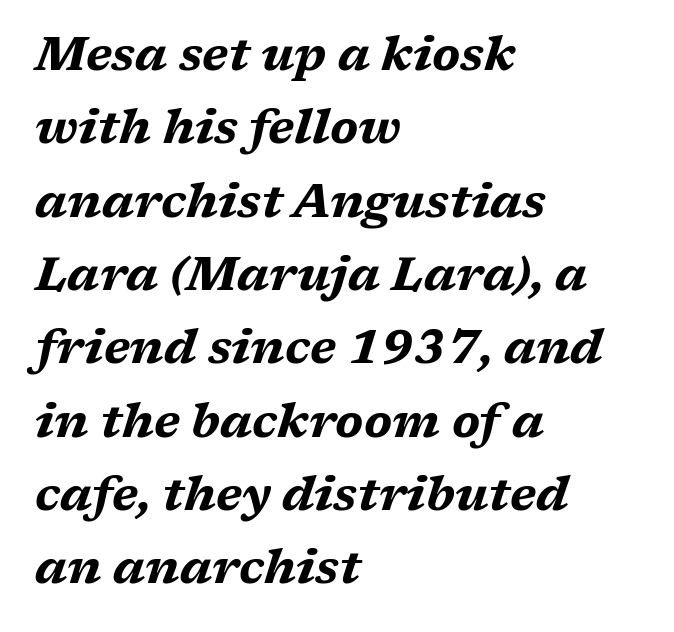
The image shows 47 px bold, wide type, italic (leaning right); set left-aligned, normal line spacing (1.56x), normal letter spacing, not underlined; medium stroke contrast and a medium x-height.
